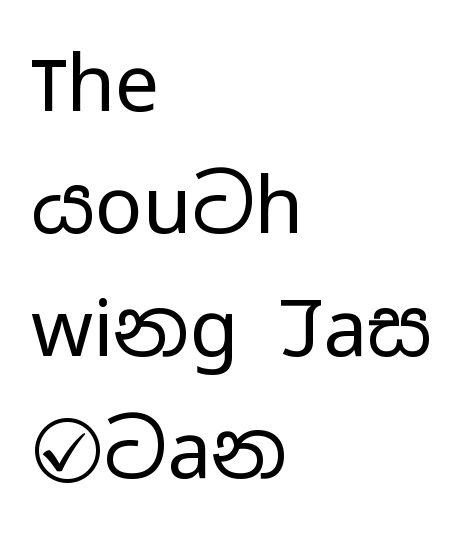
The image shows 79 px regular-weight, wide sans-serif type, upright; set left-aligned, normal line spacing (1.55x), normal letter spacing, not underlined; low stroke contrast and a medium x-height.
